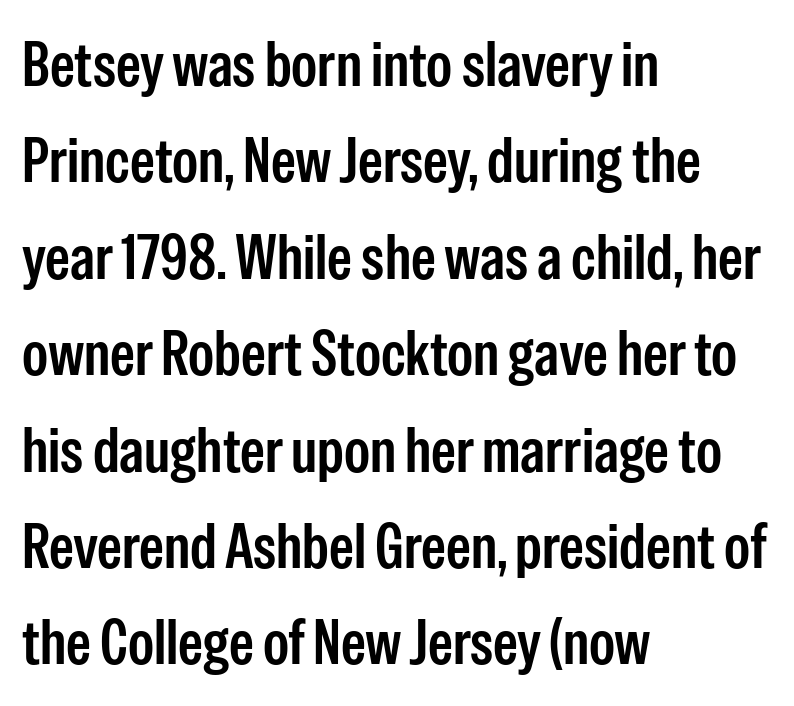
Check where the strokes stop: nothing finishes them off — pure sans. Character widths vary here, with narrow letters taking less room than wide ones. The text block is weighted toward the left margin, trailing off unevenly rightward. Letter spacing: default.
